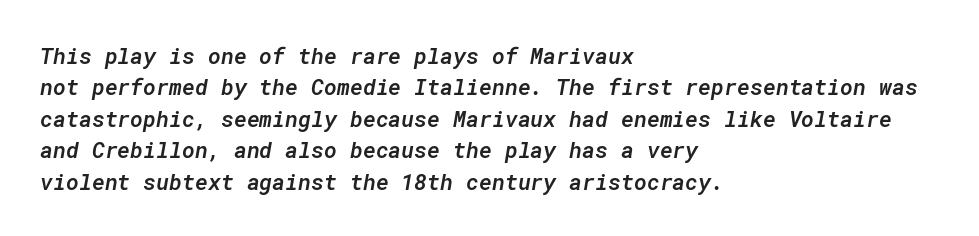
{"italic": "yes", "lean": "right", "slant_degrees": 10, "bold": "semi", "underline": "no", "align": "left", "line_spacing": "normal", "line_spacing_ratio": 1.43, "letter_spacing": "normal", "letter_spacing_em": 0.0, "glyph_px": 22}
